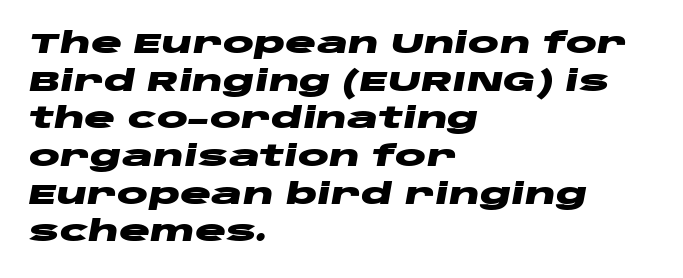
These lines stack with their left ends in a neat column. Evenly set lines give the paragraph a standard silhouette. Words appear dense and cohesive because spacing is normal. Only glyphs here, with clear space below each row. As a designer I'd log this as weight 700, bold.
